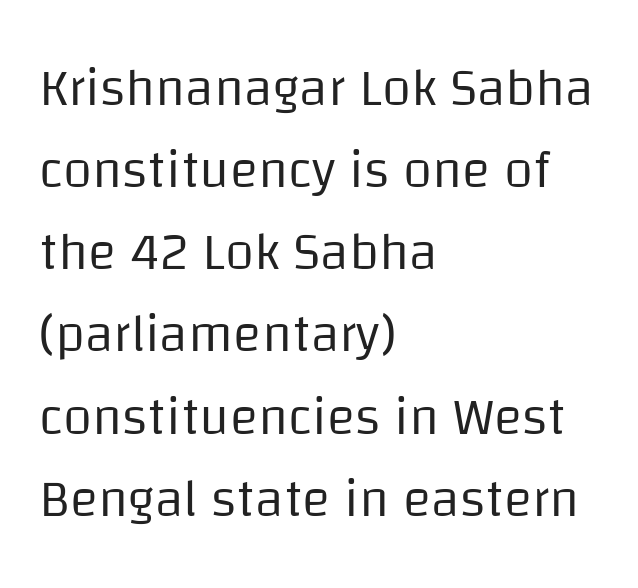
Q: Is the text bold? A: No.
Q: Is the text italic (slanted)? A: No, it is upright.
Q: Is the typeface a serif or a sans-serif typeface? A: Sans-serif.
Q: Is the text underlined? A: No.
Q: How is the paragraph aligned? A: Left-aligned.
Q: Is the spacing between letters normal or unusually wide? A: Normal.
Q: Is the spacing between lines tight, normal or loose? A: Normal.
Q: Width (condensed, normal, or wide)? A: Normal.
Q: Stroke contrast? A: Low.
Q: x-height? A: Large.
Q: Monospaced? A: No.
